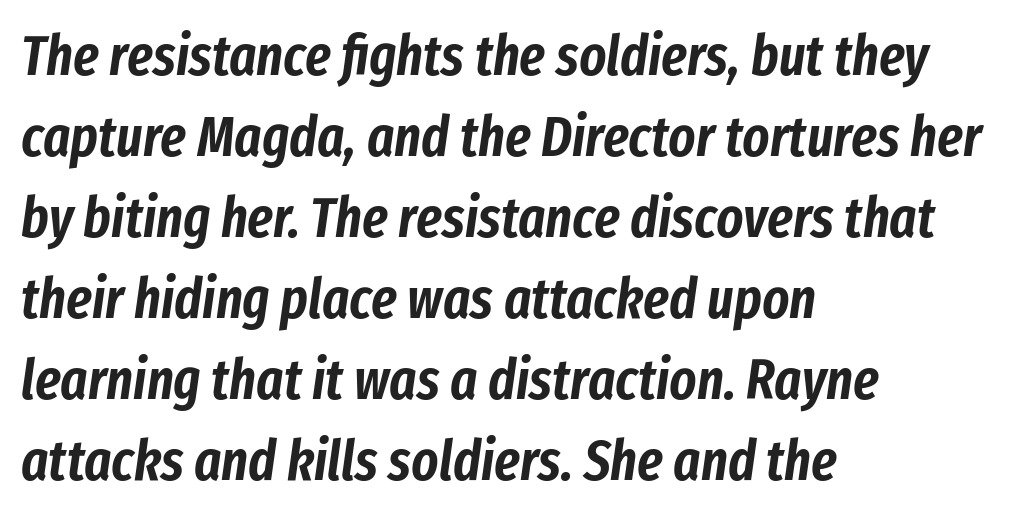
Q: Is the text italic (slanted)? A: Yes, it leans right by about 8 degrees.
Q: Is the text underlined? A: No.
Q: How is the paragraph aligned? A: Left-aligned.
Q: Is the spacing between letters normal or unusually wide? A: Normal.
Q: Is the spacing between lines tight, normal or loose? A: Normal.
Q: Width (condensed, normal, or wide)? A: Condensed.
Q: Stroke contrast? A: Low.
Q: x-height? A: Medium.
Q: Monospaced? A: No.
